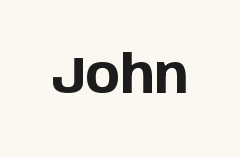
The image shows 52 px bold sans-serif type, upright; set normal letter spacing, not underlined; low stroke contrast and a large x-height.
